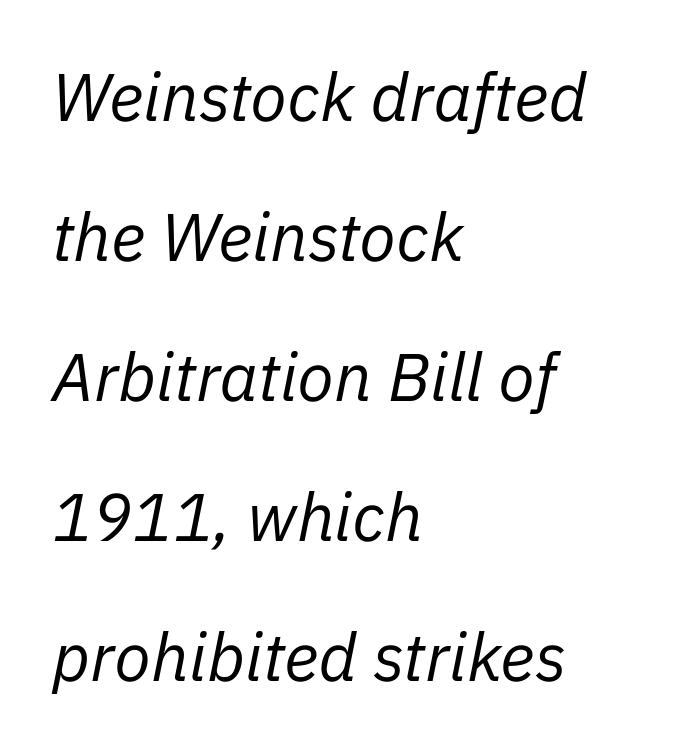
The lettering tilts uniformly, giving the passage an italic look. Honestly, there is no underline to notice here at all. The lines are spread far apart with generous leading. The paragraph shown leans on its left margin. The characters are drawn with everyday or finer stroke widths.
